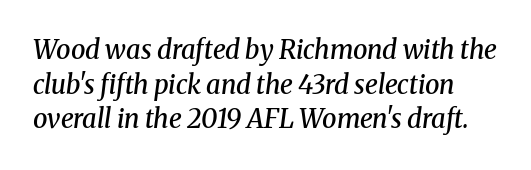
The image shows 26 px text type, italic (leaning right); set normal line spacing (1.33x), normal letter spacing, not underlined.
